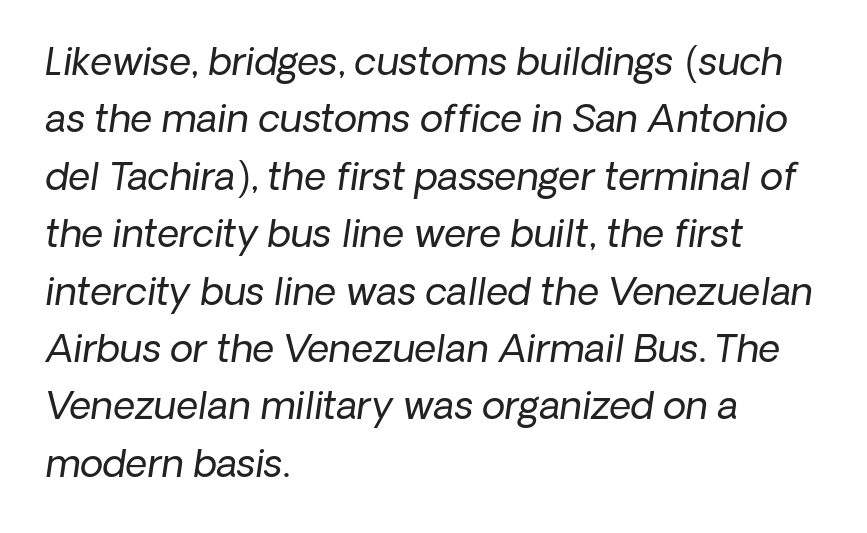
Q: Is the text bold? A: No.
Q: Is the text italic (slanted)? A: Yes, it leans right by about 8 degrees.
Q: Is the text underlined? A: No.
Q: How is the paragraph aligned? A: Left-aligned.
Q: Is the spacing between letters normal or unusually wide? A: Normal.
Q: Is the spacing between lines tight, normal or loose? A: Normal.
Q: Width (condensed, normal, or wide)? A: Normal.
Q: Stroke contrast? A: Low.
Q: x-height? A: Medium.
Q: Monospaced? A: No.
